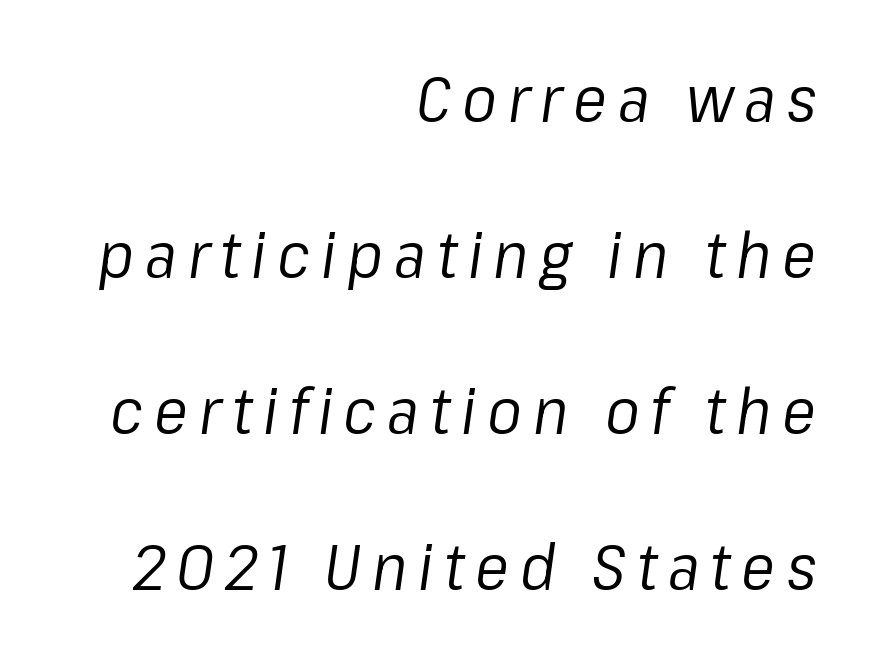
The strip under each line holds only bare page. Visually the block forms a straight wall on the right and a jagged coastline on the left. A great deal of white space separates one row of letters from the next. The rendering uses natural spacing where letterforms have individual widths. Weight: in the light-to-regular range. The letters are slanted; this is an italic face.
